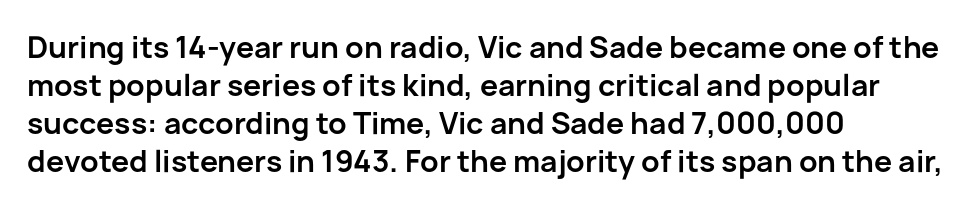
The image shows 29 px bold sans-serif type, upright; set left-aligned, normal line spacing (1.31x), normal letter spacing, not underlined; low stroke contrast and a medium x-height.
